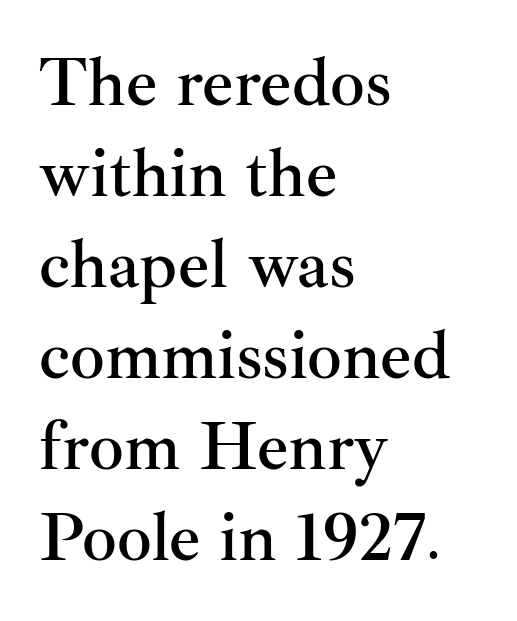
The image shows 69 px serif type, upright; set left-aligned, normal line spacing (1.32x), normal letter spacing, not underlined; medium stroke contrast and a small x-height.
